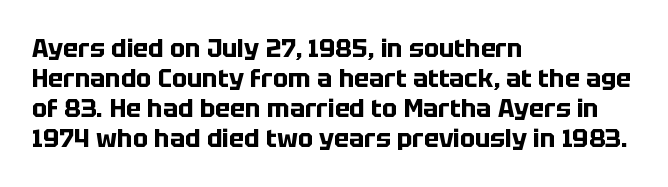
Default kerning and tracking; the words read as compact shapes. The letters stand upright; this is a roman face. Pretty heavy lettering here — definitely bold. The words here are not underlined.
